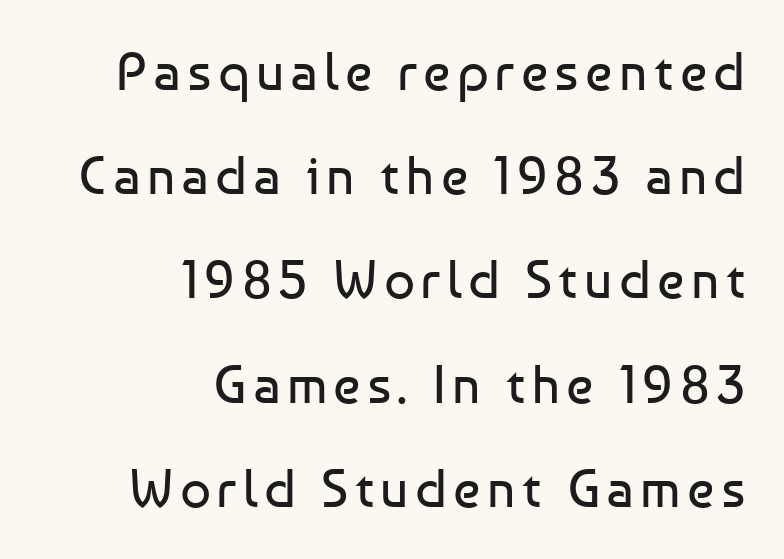
Q: Is the text bold? A: No.
Q: Is the text italic (slanted)? A: No, it is upright.
Q: Is the typeface a serif or a sans-serif typeface? A: Sans-serif.
Q: Is the text underlined? A: No.
Q: How is the paragraph aligned? A: Right-aligned.
Q: Is the spacing between lines tight, normal or loose? A: Loose.
Q: Width (condensed, normal, or wide)? A: Normal.
Q: Stroke contrast? A: Low.
Q: x-height? A: Medium.
Q: Monospaced? A: No.
